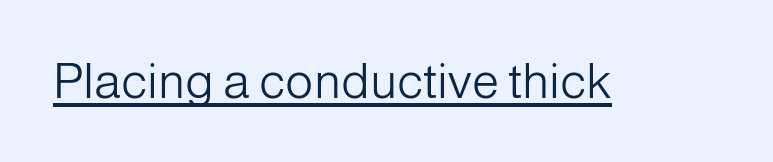
{"serif": "no", "italic": "no", "bold": "no", "weight": "light", "width": "normal", "stroke_contrast": "low", "x_height": "medium", "monospaced": "no", "underline": "yes", "letter_spacing": "normal", "letter_spacing_em": 0.0, "glyph_px": 49}
